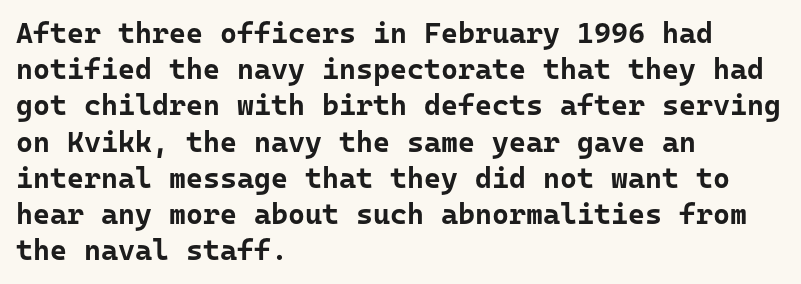
{"serif": "no", "italic": "no", "bold": "yes", "weight": "bold", "width": "normal", "stroke_contrast": "low", "x_height": "medium", "monospaced": "yes", "underline": "no", "align": "left", "line_spacing": "normal", "line_spacing_ratio": 1.25, "letter_spacing": "normal", "letter_spacing_em": 0.0, "glyph_px": 29}
